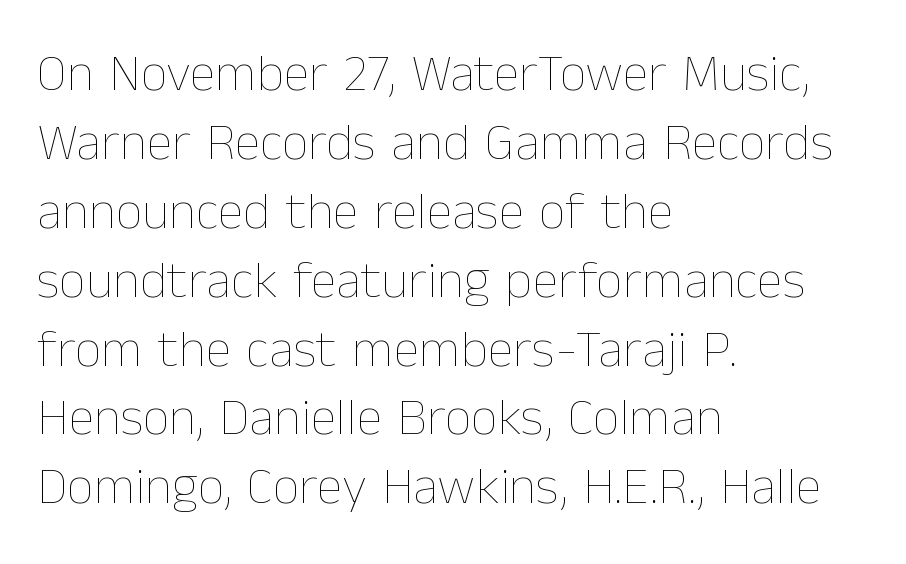
The image shows 53 px thin type, upright; set left-aligned, normal line spacing (1.3x), normal letter spacing, not underlined; low stroke contrast and a medium x-height.
